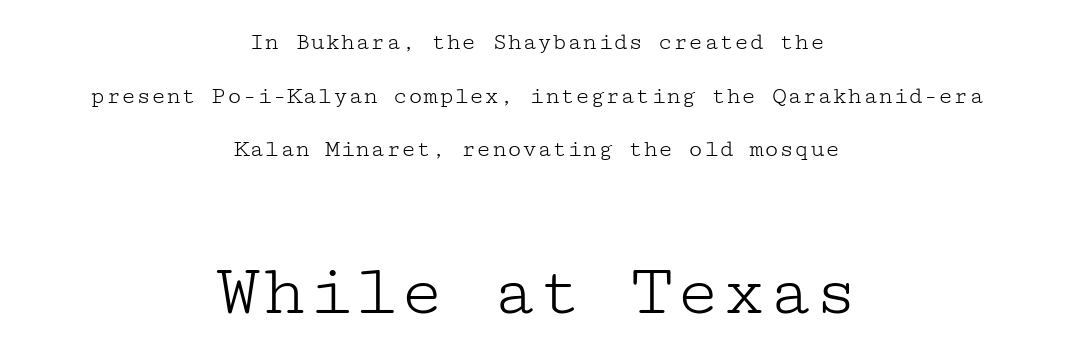
The image shows 76 px light, wide serif type, upright; set centered, loose line spacing (2.15x), normal letter spacing, not underlined; the second (bottom) block is 3.04x larger; low stroke contrast and a medium x-height.
